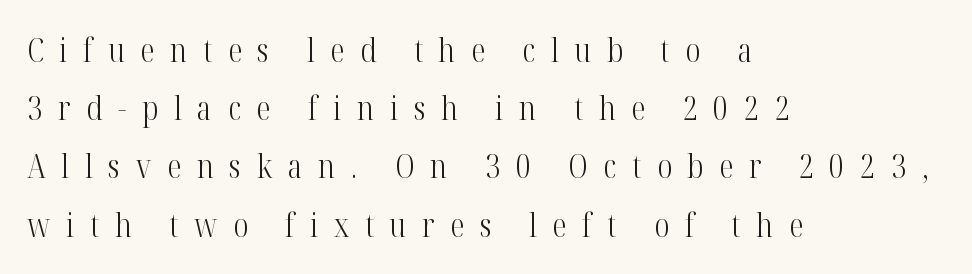
{"serif": "yes", "italic": "no", "bold": "no", "weight": "light", "width": "condensed", "stroke_contrast": "high", "x_height": "medium", "monospaced": "no", "underline": "no", "align": "left", "line_spacing_ratio": 1.82, "letter_spacing": "wide", "letter_spacing_em": 0.49, "glyph_px": 32}
